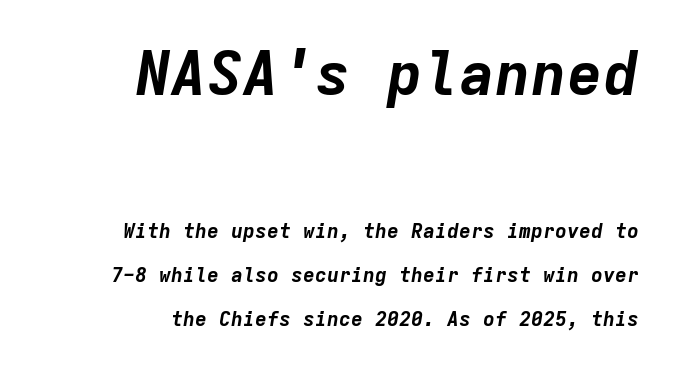
The image shows 60 px bold type, italic (leaning right), monospaced; set right-aligned, loose line spacing (2.21x), normal letter spacing, not underlined; the first (top) block is 3.0x larger; low stroke contrast and a medium x-height.
